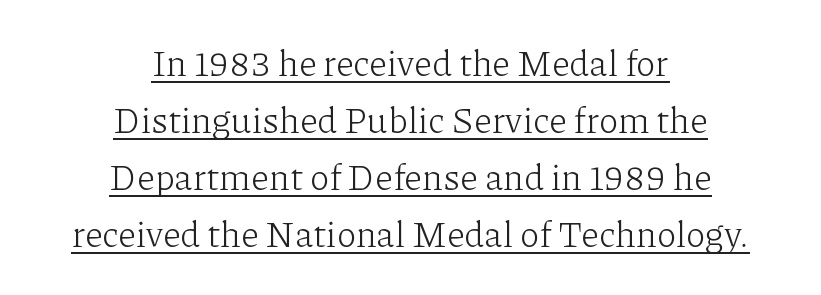
The image shows 36 px light serif type, upright; set centered, normal line spacing (1.58x), normal letter spacing, underlined; low stroke contrast and a medium x-height.
